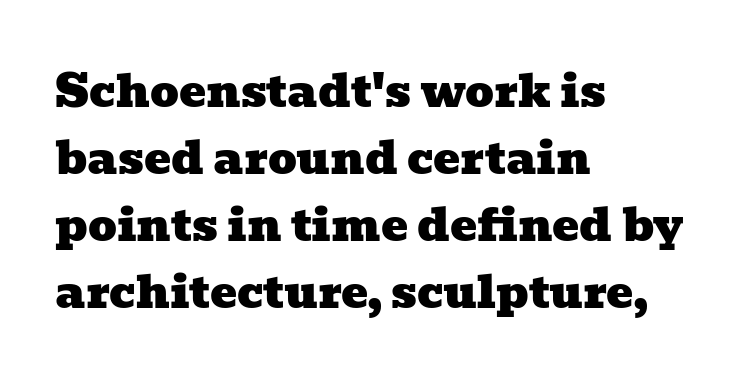
The letters carry serifs — small finishing strokes at the ends of their stems. There is no visible air inserted between adjacent glyphs. Horizontal alignment here is leftward, the default for most running prose. Varying glyph widths throughout — classic text-font behaviour. Descender tails drop into unmarked territory. Leading: standard.
